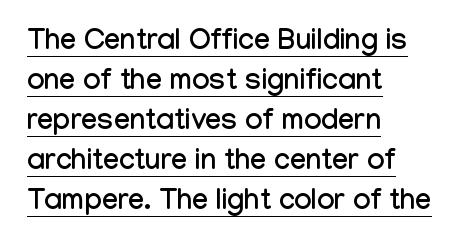
Q: Is the text italic (slanted)? A: No, it is upright.
Q: Is the typeface a serif or a sans-serif typeface? A: Sans-serif.
Q: Is the text underlined? A: Yes.
Q: How is the paragraph aligned? A: Left-aligned.
Q: Is the spacing between letters normal or unusually wide? A: Normal.
Q: Is the spacing between lines tight, normal or loose? A: Normal.
Q: Width (condensed, normal, or wide)? A: Condensed.
Q: Stroke contrast? A: Low.
Q: x-height? A: Medium.
Q: Monospaced? A: No.
